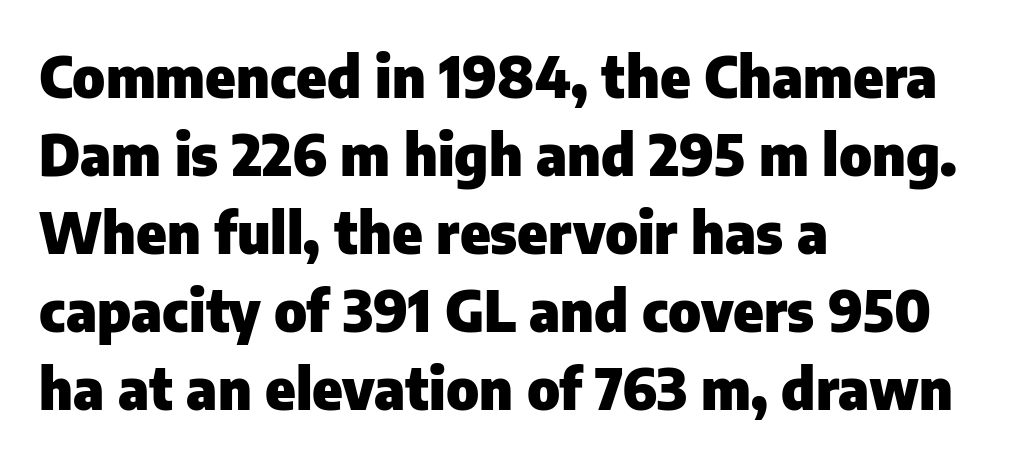
When letters stand straight like this, we call the style roman or upright. The space beneath each line is pristine and unruled. Varying glyph widths throughout — classic text-font behaviour. The paragraph shown leans on its left margin. Heavy-handed strokes throughout: this text is bold.
